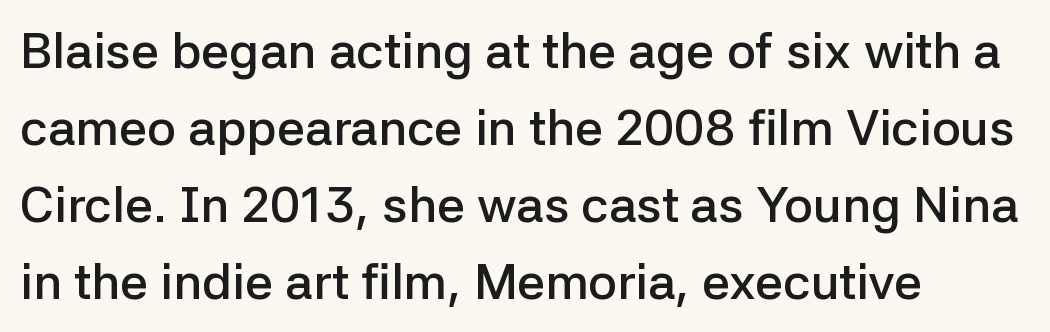
{"serif": "no", "italic": "no", "bold": "semi", "weight": "semibold", "width": "normal", "stroke_contrast": "low", "x_height": "medium", "monospaced": "no", "underline": "no", "align": "left", "line_spacing": "normal", "line_spacing_ratio": 1.54, "letter_spacing": "normal", "letter_spacing_em": 0.0, "glyph_px": 50}
